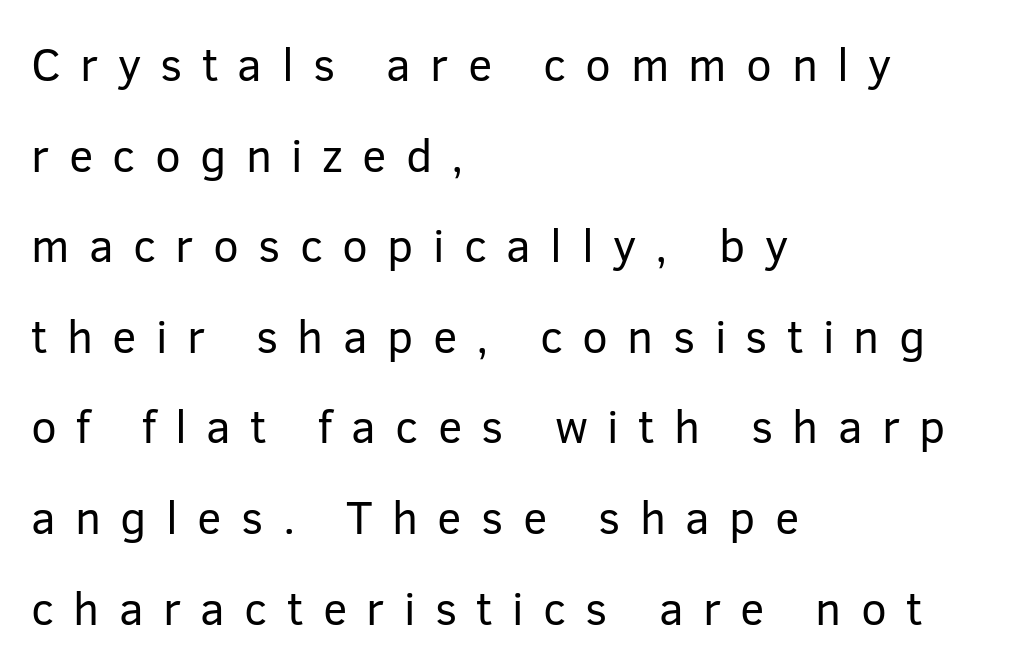
The image shows 46 px regular-weight sans-serif type, upright; set left-aligned, loose line spacing (1.97x), unusually wide letter spacing (+0.42 em), not underlined; low stroke contrast and a medium x-height.
